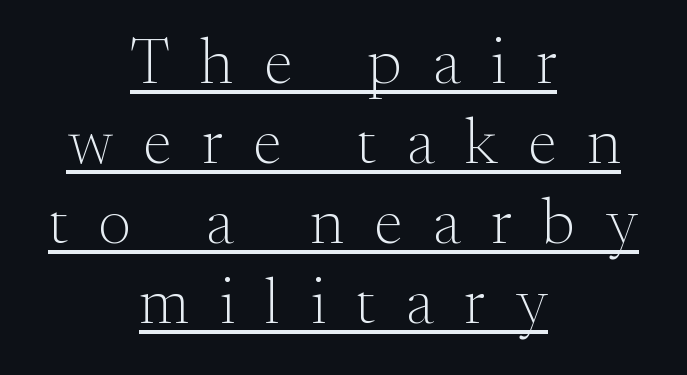
{"serif": "yes", "italic": "no", "bold": "no", "weight": "light", "width": "normal", "stroke_contrast": "medium", "x_height": "small", "monospaced": "no", "underline": "yes", "align": "center", "line_spacing": "normal", "line_spacing_ratio": 1.25, "letter_spacing": "wide", "letter_spacing_em": 0.48, "glyph_px": 64}
